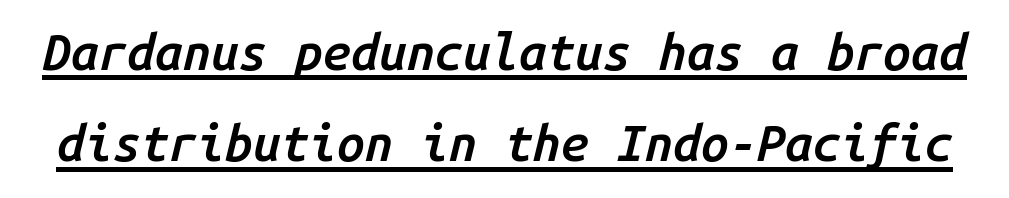
The image shows 50 px semibold type, italic (leaning right), monospaced; set line spacing 1.83x, normal letter spacing, underlined; low stroke contrast and a medium x-height.
